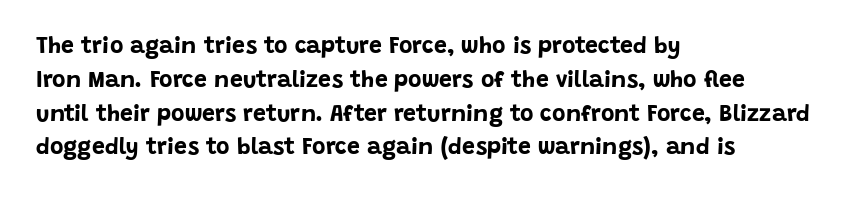
Q: Is the text bold? A: Yes.
Q: Is the text italic (slanted)? A: No, it is upright.
Q: Is the text underlined? A: No.
Q: How is the paragraph aligned? A: Left-aligned.
Q: Is the spacing between letters normal or unusually wide? A: Normal.
Q: Is the spacing between lines tight, normal or loose? A: Normal.
